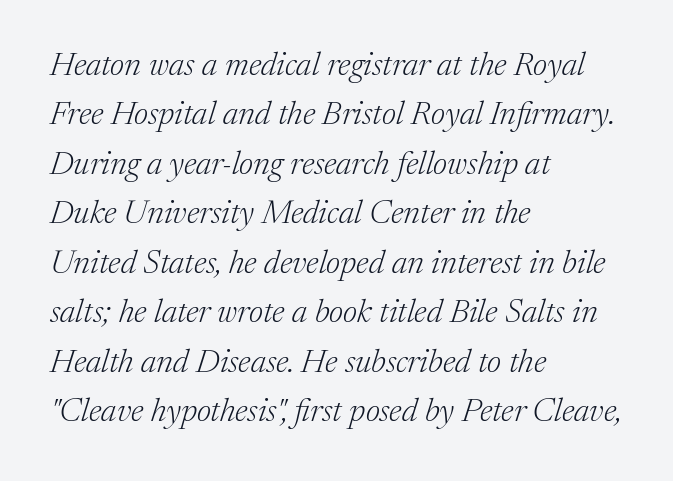
{"serif": "yes", "italic": "yes", "lean": "right", "slant_degrees": 17, "bold": "no", "weight": "light", "width": "normal", "stroke_contrast": "medium", "x_height": "medium", "monospaced": "no", "underline": "no", "align": "left", "line_spacing": "normal", "line_spacing_ratio": 1.5, "letter_spacing": "normal", "letter_spacing_em": 0.0, "glyph_px": 33}
